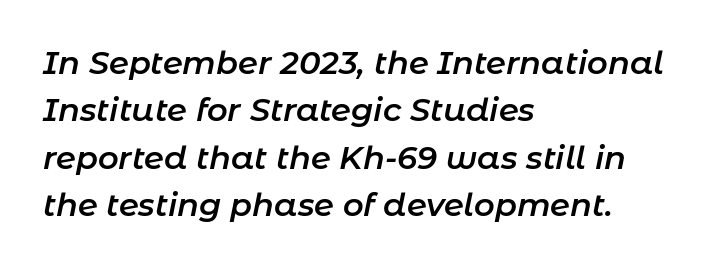
Stroke thickness is moderately raised; the sample reads as semibold. The whole block is typeset with a tilt. This sample is left-justified, so line endings fall wherever the words run out. Each new line begins a customary step beneath the previous one.
